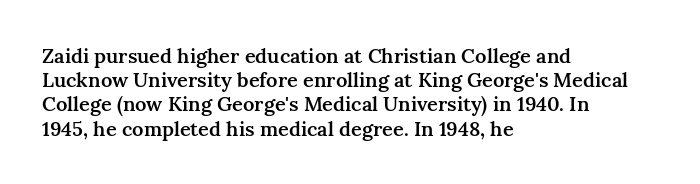
{"italic": "no", "bold": "semi", "underline": "no", "align": "left", "line_spacing_ratio": 1.21, "letter_spacing": "normal", "letter_spacing_em": 0.0, "glyph_px": 20}
